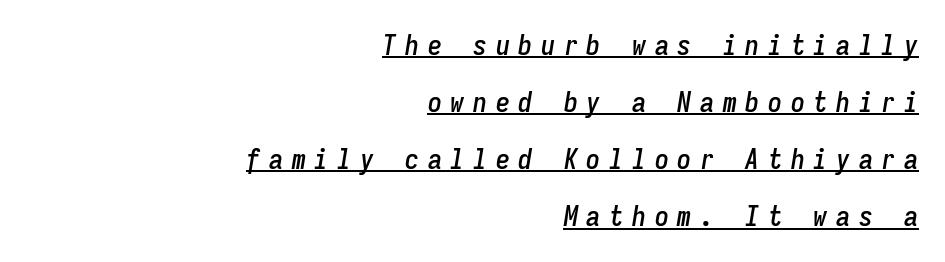
The line texture is sparse and dotted thanks to wide tracking. Reading down the block, your eye finds every line finishing at a fixed right position. Spacing verdict: monospaced, one width for all characters. Every word sits above its own underline.
